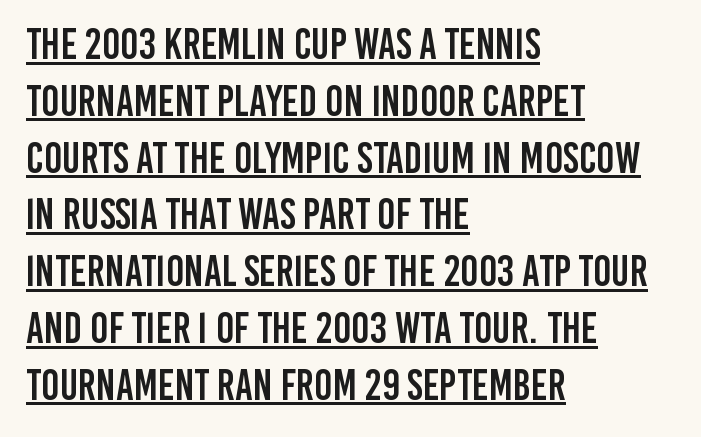
{"serif": "no", "italic": "no", "width": "condensed", "stroke_contrast": "low", "x_height": "large", "monospaced": "no", "underline": "yes", "align": "left", "line_spacing": "normal", "line_spacing_ratio": 1.32, "letter_spacing": "normal", "letter_spacing_em": 0.0, "glyph_px": 43}
